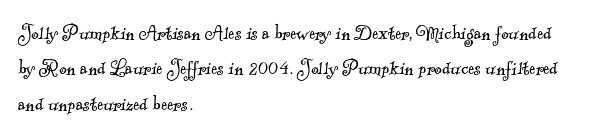
{"bold": "no", "underline": "no", "align": "left", "line_spacing": "normal", "line_spacing_ratio": 1.54, "letter_spacing": "normal", "letter_spacing_em": 0.0, "glyph_px": 23}
